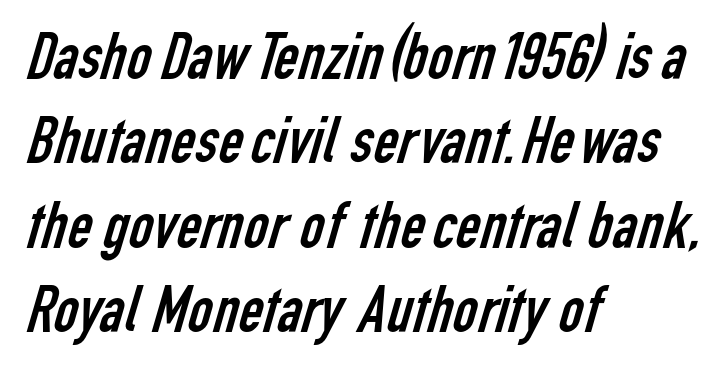
{"serif": "no", "bold": "no", "weight": "regular", "width": "condensed", "stroke_contrast": "low", "x_height": "medium", "monospaced": "no", "underline": "no", "align": "left", "line_spacing": "normal", "line_spacing_ratio": 1.26, "letter_spacing": "normal", "letter_spacing_em": 0.0, "glyph_px": 67}
